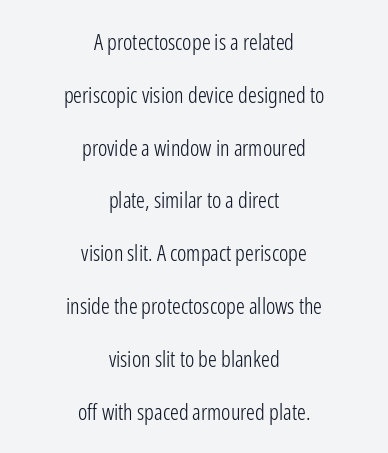
The characters are drawn with everyday or finer stroke widths. Reading down the column, the eye jumps a long way to each next line. The face used here is rendered with its standard letterfit. Characters remain perfectly vertical along every line.
